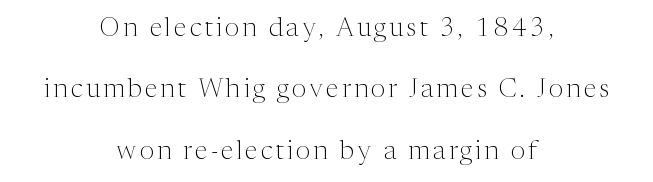
Q: Is the text bold? A: No.
Q: Is the text italic (slanted)? A: No, it is upright.
Q: Is the text underlined? A: No.
Q: How is the paragraph aligned? A: Centered.
Q: Is the spacing between lines tight, normal or loose? A: Loose.
